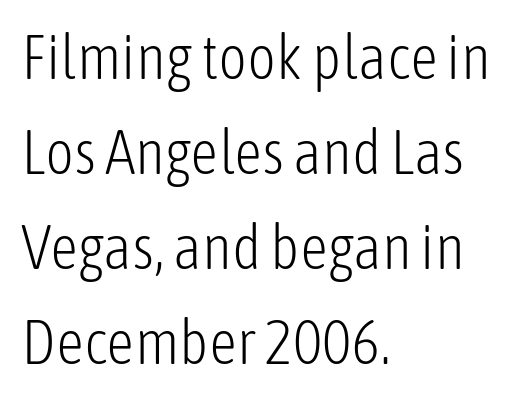
Q: Is the text bold? A: No.
Q: Is the text italic (slanted)? A: No, it is upright.
Q: Is the typeface a serif or a sans-serif typeface? A: Sans-serif.
Q: Is the text underlined? A: No.
Q: How is the paragraph aligned? A: Left-aligned.
Q: Is the spacing between letters normal or unusually wide? A: Normal.
Q: Is the spacing between lines tight, normal or loose? A: Normal.
Q: Width (condensed, normal, or wide)? A: Condensed.
Q: Stroke contrast? A: Low.
Q: x-height? A: Medium.
Q: Monospaced? A: No.
